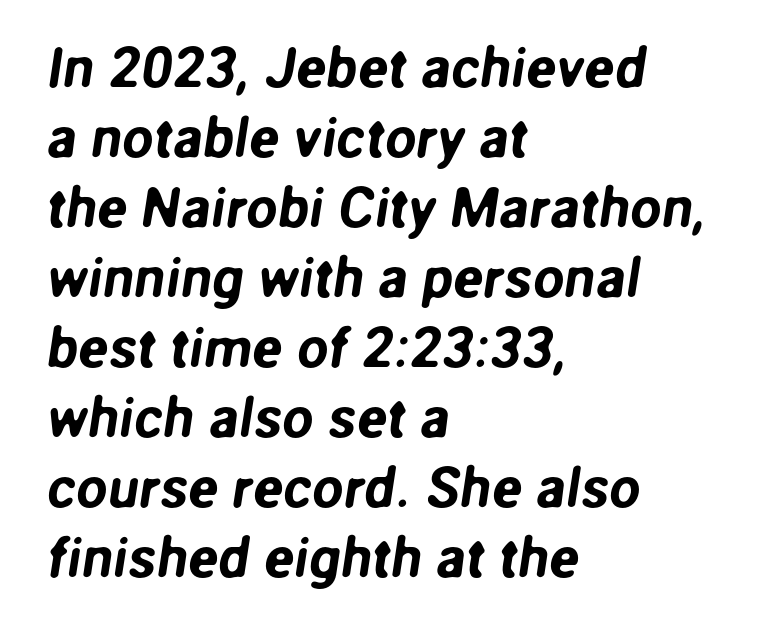
To sum up the face: it is a sans, with no serifs. A typesetter would call this zero additional tracking. Leading: standard. Plain, unruled lines of type.
